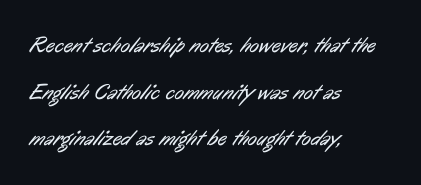
Q: Is the text bold? A: No.
Q: Is the text underlined? A: No.
Q: How is the paragraph aligned? A: Left-aligned.
Q: Is the spacing between letters normal or unusually wide? A: Normal.
Q: Is the spacing between lines tight, normal or loose? A: Loose.
